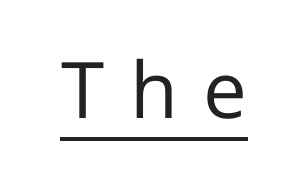
The image shows 78 px regular-weight sans-serif type, upright; set unusually wide letter spacing (+0.33 em), underlined; low stroke contrast and a medium x-height.
